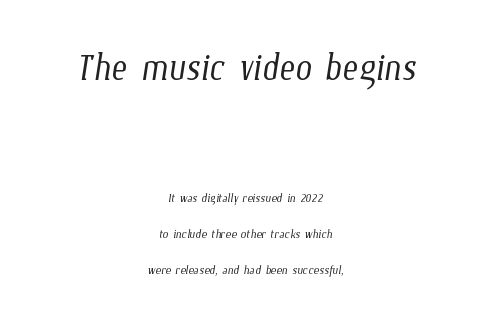
The image shows 48 px light, condensed type; set centered, loose line spacing (2.25x), normal letter spacing, not underlined; the first (top) block is 3.0x larger; low stroke contrast and a medium x-height.
